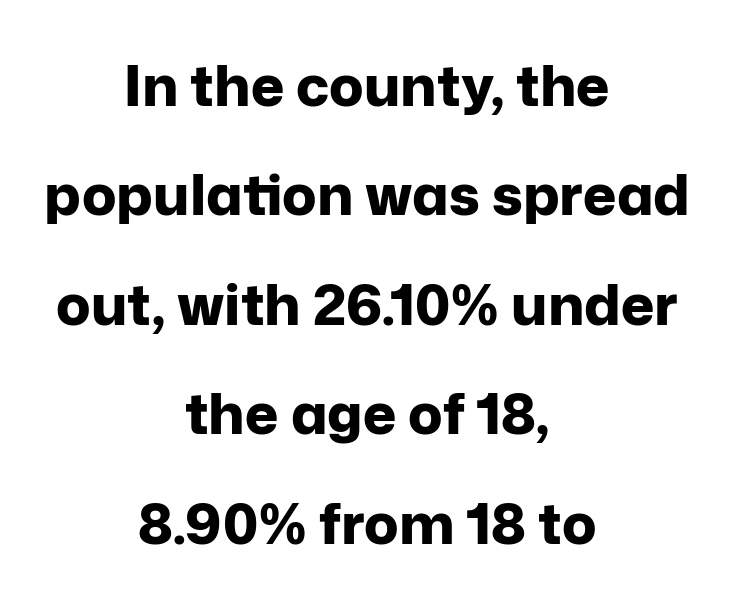
Horizontal alignment here is central, giving a formal, balanced look. Summary of vertical rhythm: relaxed, with wide interline spacing. The letters are bold, with thick, heavy strokes. Nope, no serifs anywhere on these letters. What stands out about the letter spacing? Nothing — it is the standard amount. The letters advance in unequal steps, a hallmark of proportional type.
